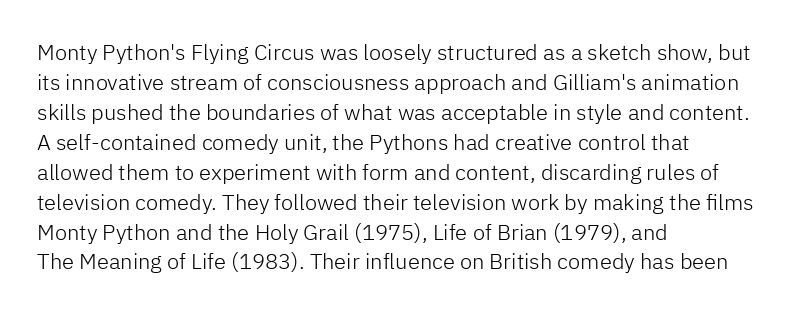
{"italic": "no", "bold": "no", "underline": "no", "align": "left", "line_spacing": "normal", "line_spacing_ratio": 1.36, "letter_spacing": "normal", "letter_spacing_em": 0.0, "glyph_px": 22}
